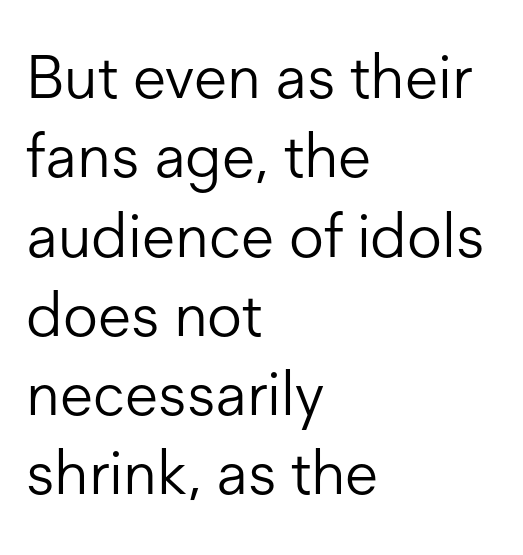
The axis of the letterforms is exactly vertical. Underline: absent. To sum up the face: it is a sans, with no serifs. Horizontally, the lines are justified to the leading edge only. Looks like regular typesetting: each glyph gets only the width it needs. Line spacing here is normal.
